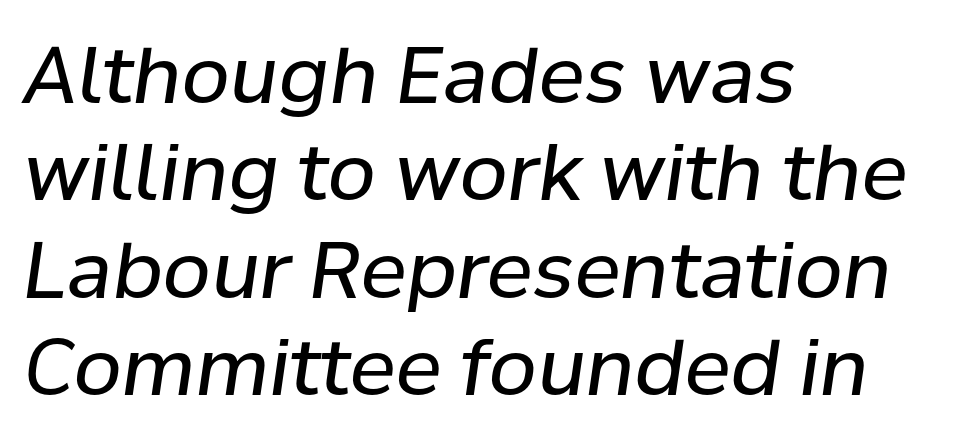
{"italic": "yes", "lean": "right", "slant_degrees": 8, "bold": "no", "weight": "regular", "width": "normal", "stroke_contrast": "low", "x_height": "medium", "monospaced": "no", "underline": "no", "align": "left", "line_spacing": "normal", "line_spacing_ratio": 1.25, "letter_spacing": "normal", "letter_spacing_em": 0.0, "glyph_px": 78}
